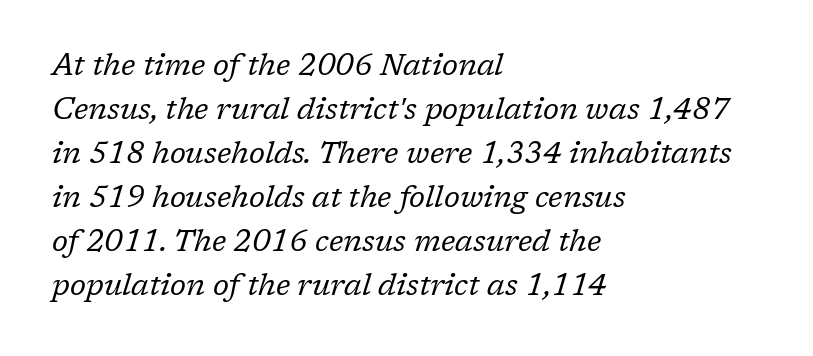
Q: Is the text bold? A: No.
Q: Is the text italic (slanted)? A: Yes, it leans right by about 17 degrees.
Q: Is the typeface a serif or a sans-serif typeface? A: Serif.
Q: Is the text underlined? A: No.
Q: How is the paragraph aligned? A: Left-aligned.
Q: Is the spacing between letters normal or unusually wide? A: Normal.
Q: Is the spacing between lines tight, normal or loose? A: Normal.
Q: Width (condensed, normal, or wide)? A: Normal.
Q: Stroke contrast? A: Low.
Q: x-height? A: Medium.
Q: Monospaced? A: No.
